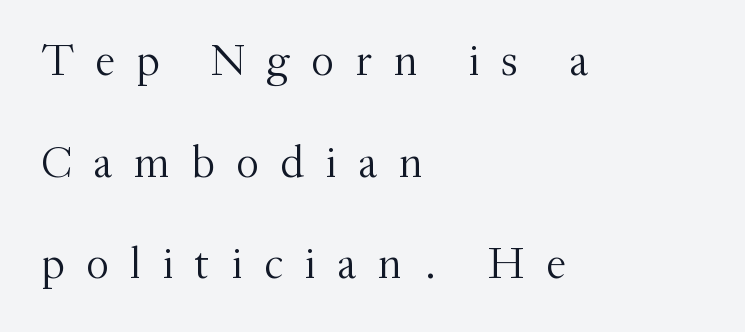
Q: Is the text bold? A: No.
Q: Is the text italic (slanted)? A: No, it is upright.
Q: Is the typeface a serif or a sans-serif typeface? A: Serif.
Q: Is the text underlined? A: No.
Q: How is the paragraph aligned? A: Left-aligned.
Q: Is the spacing between letters normal or unusually wide? A: Unusually wide.
Q: Is the spacing between lines tight, normal or loose? A: Loose.
Q: Width (condensed, normal, or wide)? A: Normal.
Q: Stroke contrast? A: Medium.
Q: x-height? A: Small.
Q: Monospaced? A: No.
